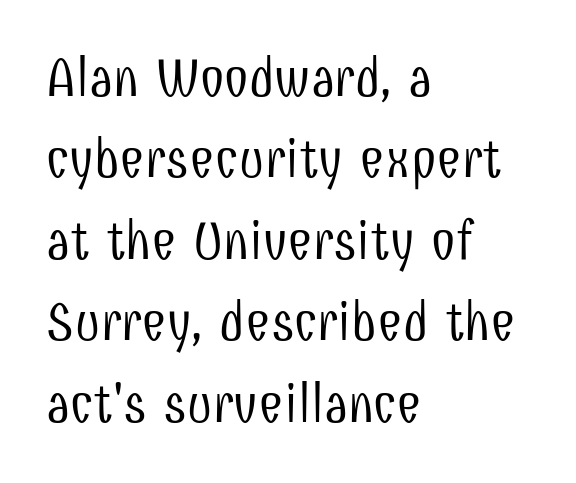
The image shows 55 px light, condensed sans-serif type, upright; set left-aligned, normal line spacing (1.48x), normal letter spacing, not underlined; low stroke contrast and a medium x-height.
